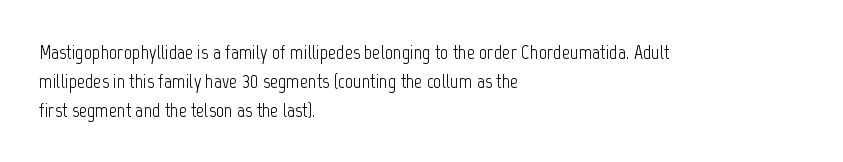
Q: Is the text bold? A: No.
Q: Is the text italic (slanted)? A: No, it is upright.
Q: Is the text underlined? A: No.
Q: How is the paragraph aligned? A: Left-aligned.
Q: Is the spacing between letters normal or unusually wide? A: Normal.
Q: Is the spacing between lines tight, normal or loose? A: Normal.
